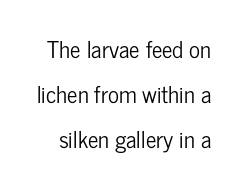
Q: Is the text italic (slanted)? A: No, it is upright.
Q: Is the text underlined? A: No.
Q: Is the spacing between letters normal or unusually wide? A: Normal.
Q: Is the spacing between lines tight, normal or loose? A: Loose.
